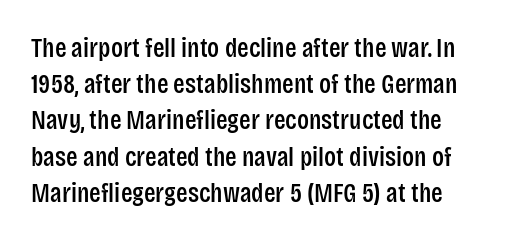
{"italic": "no", "underline": "no", "line_spacing": "normal", "line_spacing_ratio": 1.34, "letter_spacing": "normal", "letter_spacing_em": 0.0, "glyph_px": 27}
